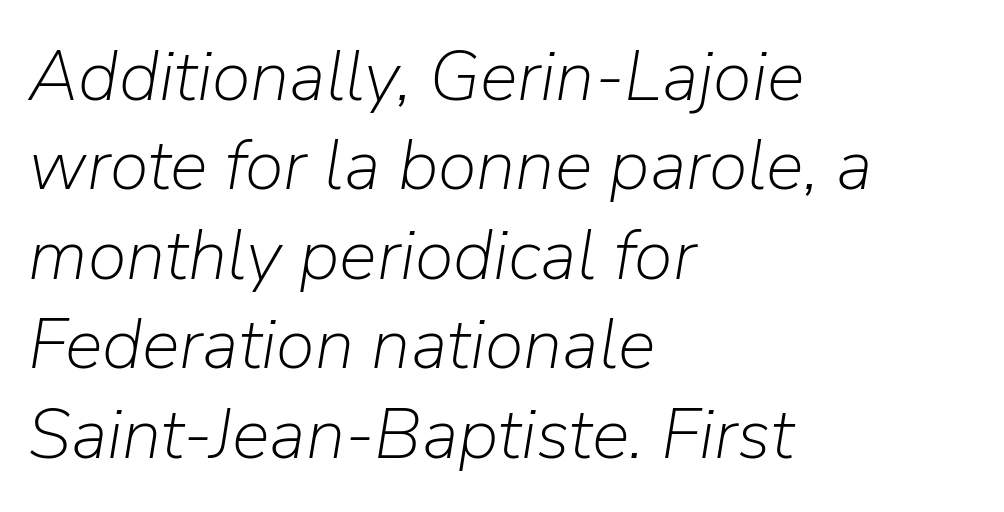
Honestly, there is no underline to notice here at all. Regarding leading, the lines here are spaced in the standard way. The face used here is proportionally spaced, like ordinary book or web type. The face used here has a pronounced slope to its letters. Line starts are locked; line ends wander.
